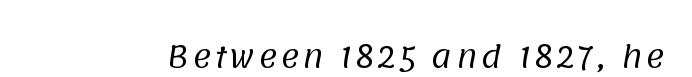
The image shows 29 px regular-weight sans-serif type; set not underlined; low stroke contrast and a large x-height.
